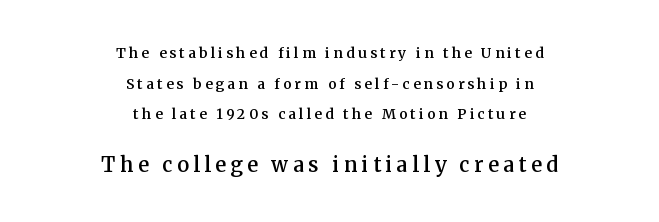
The image shows 20 px text type, upright; set centered, loose line spacing (2.19x), unusually wide letter spacing (+0.23 em), not underlined; the second (bottom) block is 1.43x larger.
